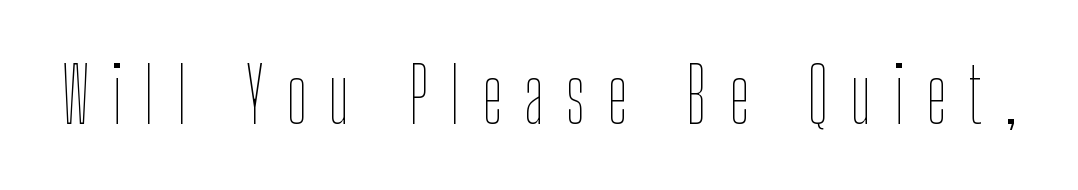
The image shows 75 px thin, condensed type, upright; set unusually wide letter spacing (+0.29 em), not underlined; low stroke contrast and a medium x-height.
